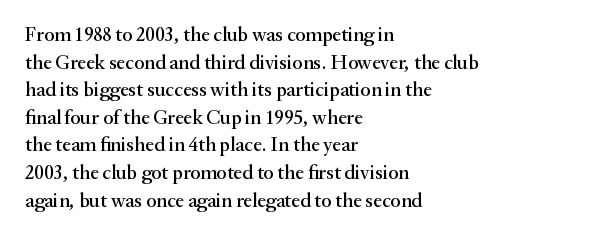
The block of text has a typical density, with ordinary space between rows. The letters stand straight up with perfectly vertical stems. Line starts are locked; line ends wander. Between one letter and the next there's only the usual sliver of space. Type without underlining.
